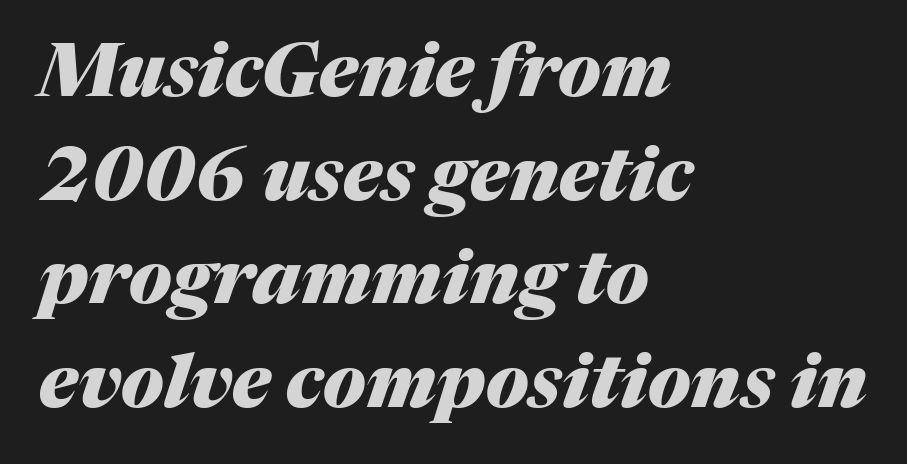
The image shows 74 px heavy type, italic (leaning right); set left-aligned, normal line spacing (1.4x), normal letter spacing, not underlined; medium stroke contrast and a medium x-height.
